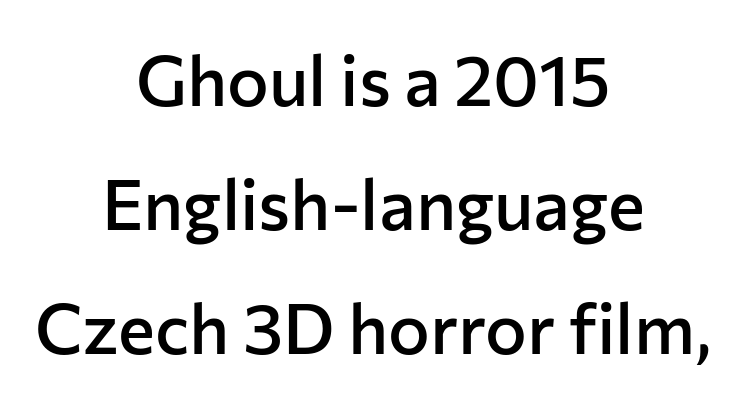
Descenders hang freely into open space. To sum up the face: it is a sans, with no serifs. The type sits square on the baseline with zero lean. Emphasis by weight is partial: semibold. The compositor balanced each line on the midline. Character widths vary here, with narrow letters taking less room than wide ones.
